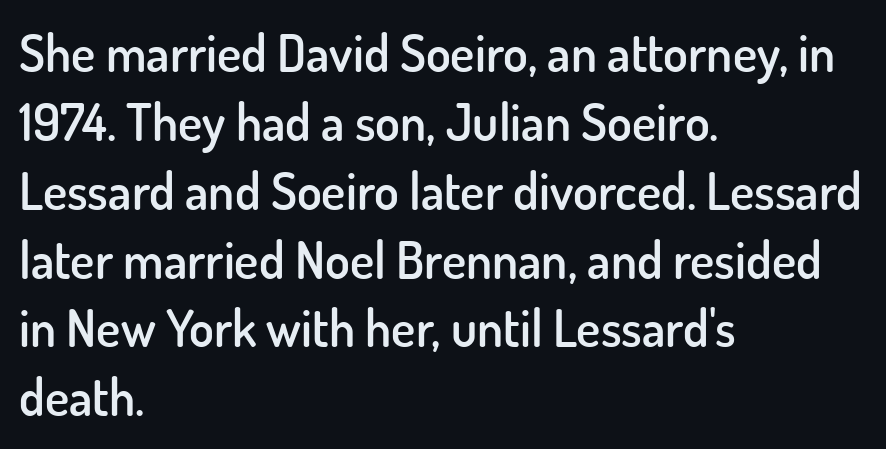
Descenders hang freely into open space. I'd describe the lettering as semibold — firm but not a full bold. Reading down the block, your eye returns to a fixed left position each line. A typesetter would label this face a sans. Compared with typical paragraphs, the rows here are spaced about the same.
